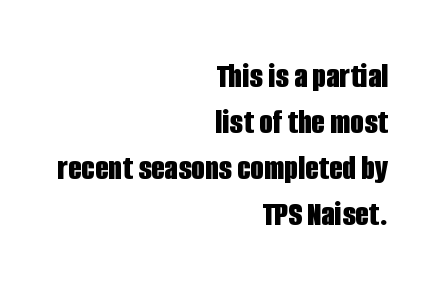
Q: Is the text bold? A: Yes.
Q: Is the text italic (slanted)? A: No, it is upright.
Q: Is the typeface a serif or a sans-serif typeface? A: Sans-serif.
Q: Is the text underlined? A: No.
Q: How is the paragraph aligned? A: Right-aligned.
Q: Is the spacing between letters normal or unusually wide? A: Normal.
Q: Is the spacing between lines tight, normal or loose? A: Normal.
Q: Width (condensed, normal, or wide)? A: Condensed.
Q: Stroke contrast? A: Low.
Q: x-height? A: Large.
Q: Monospaced? A: No.
